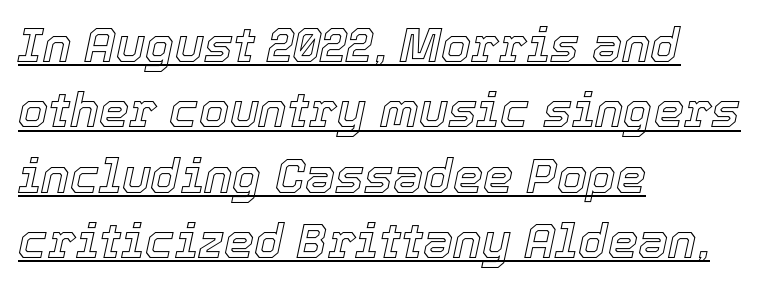
{"italic": "yes", "lean": "right", "slant_degrees": 12, "width": "normal", "x_height": "medium", "monospaced": "no", "underline": "yes", "align": "left", "line_spacing": "normal", "line_spacing_ratio": 1.36, "letter_spacing": "normal", "letter_spacing_em": 0.0, "glyph_px": 48}
